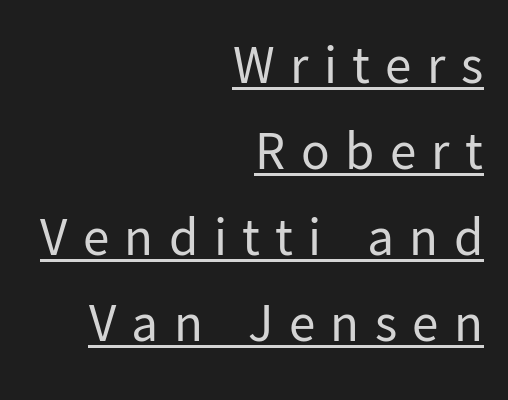
{"serif": "no", "italic": "no", "bold": "no", "weight": "regular", "width": "normal", "stroke_contrast": "low", "x_height": "medium", "monospaced": "no", "underline": "yes", "align": "right", "line_spacing": "normal", "line_spacing_ratio": 1.62, "letter_spacing": "wide", "letter_spacing_em": 0.29, "glyph_px": 53}
